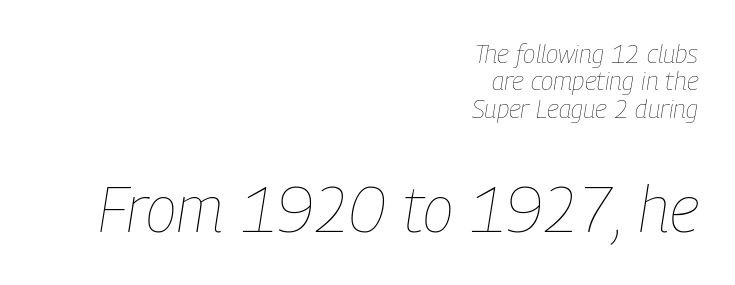
The image shows 64 px thin, condensed type, italic (leaning right); set right-aligned, tight line spacing (1.05x), normal letter spacing, not underlined; the second (bottom) block is 2.46x larger; low stroke contrast and a medium x-height.
